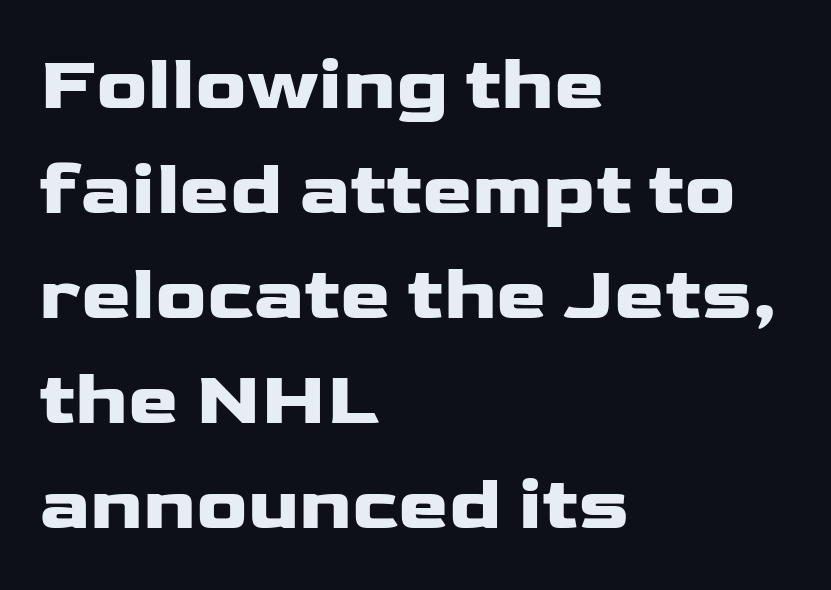
The image shows 76 px heavy, wide sans-serif type, upright; set left-aligned, normal line spacing (1.38x), normal letter spacing, not underlined; low stroke contrast and a medium x-height.
